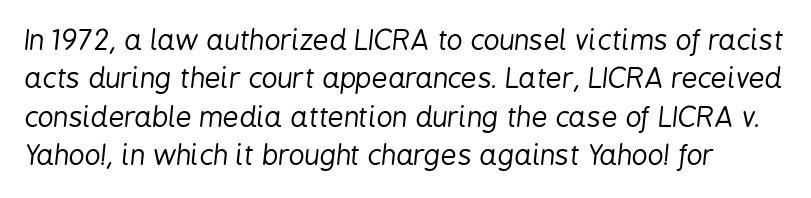
The image shows 28 px regular-weight, condensed type, italic (leaning right); set normal line spacing (1.37x), normal letter spacing, not underlined; low stroke contrast and a medium x-height.
